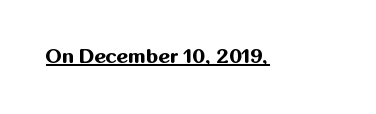
Q: Is the text bold? A: Yes.
Q: Is the text italic (slanted)? A: No, it is upright.
Q: Is the text underlined? A: Yes.
Q: Is the spacing between letters normal or unusually wide? A: Normal.
